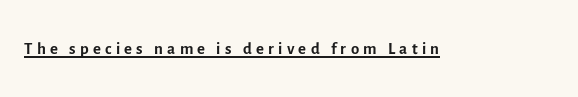
This reads as an unemphasized weight, regular at the heaviest. A typographer would call this underscored text. Posture: upright roman.
